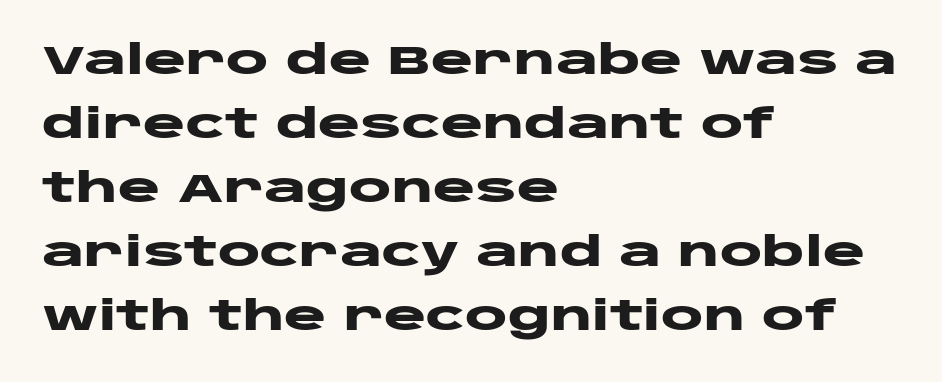
I'd call this a sans setting — the letters go barefoot. Short note: letters normally spaced. This block has exactly the height ordinary leading produces. Plenty of ink on the page — the face is bold. Compared with a centered layout, this one pins lines to the left instead.
